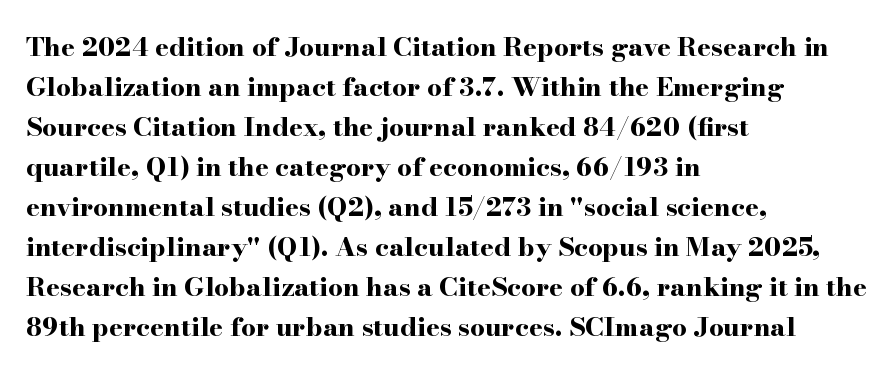
The image shows 26 px bold type, upright; set left-aligned, normal line spacing (1.54x), normal letter spacing, not underlined.
